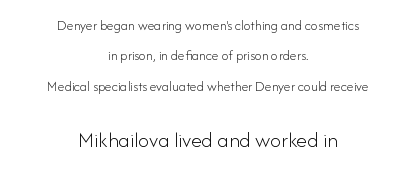
Size contrast runs from small at the top to large at the bottom. The designer dialed line spacing up above the default. Weight: in the light-to-regular range. Reading down the block, each line starts at a different indent, mirrored at its end.
